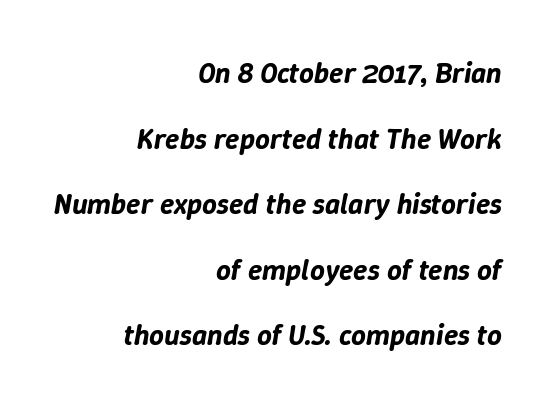
The image shows 29 px text type, italic (leaning right); set right-aligned, loose line spacing (2.26x), normal letter spacing, not underlined; low stroke contrast and a medium x-height.
